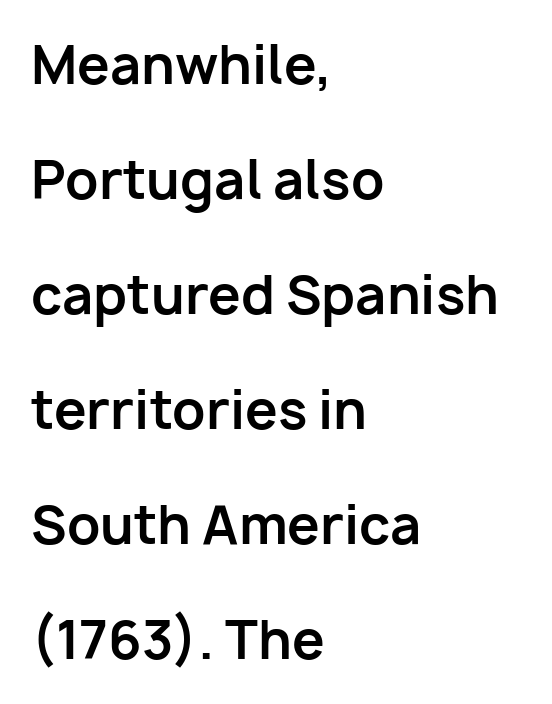
Letterform terminals end flat and unadorned throughout the passage. The letters stand upright; this is a roman face. The tracking reads as untouched default to a designer's eye. Summary of weight: heavy, a full bold.
